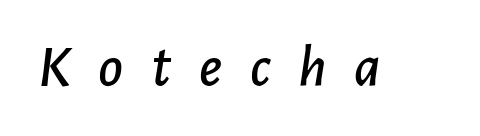
Beneath every word, the page is bare. Proportional: the letters do not fall into vertical columns. The letterforms stand isolated, each surrounded by extra space. The rendering applies a slant to the glyphs.
